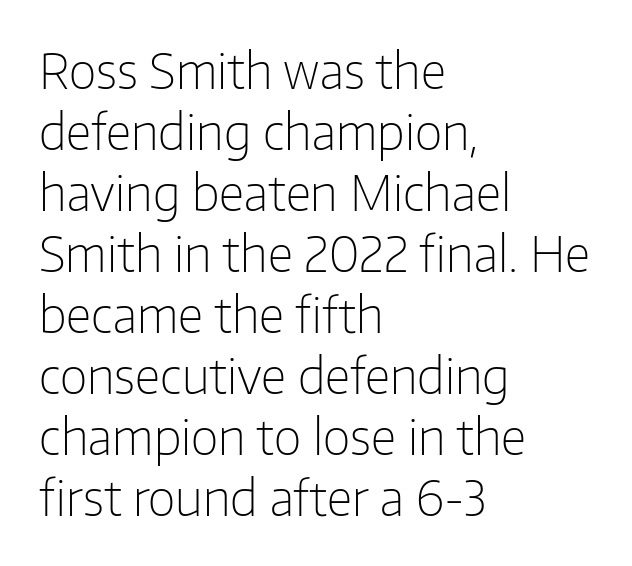
Q: Is the text bold? A: No.
Q: Is the text italic (slanted)? A: No, it is upright.
Q: Is the typeface a serif or a sans-serif typeface? A: Sans-serif.
Q: Is the text underlined? A: No.
Q: How is the paragraph aligned? A: Left-aligned.
Q: Is the spacing between letters normal or unusually wide? A: Normal.
Q: Is the spacing between lines tight, normal or loose? A: Normal.
Q: Width (condensed, normal, or wide)? A: Normal.
Q: Stroke contrast? A: Low.
Q: x-height? A: Medium.
Q: Monospaced? A: No.
